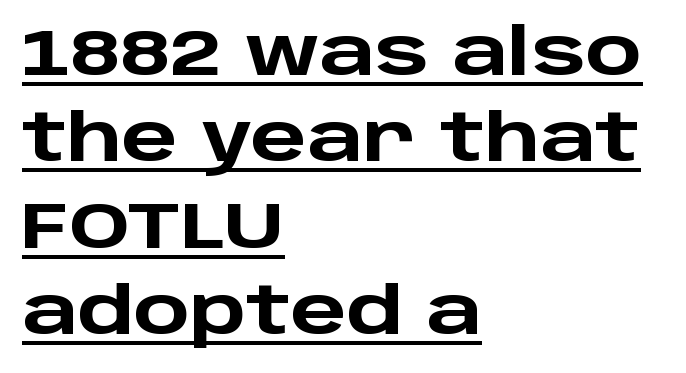
Q: Is the text bold? A: Yes.
Q: Is the text italic (slanted)? A: No, it is upright.
Q: Is the typeface a serif or a sans-serif typeface? A: Sans-serif.
Q: Is the text underlined? A: Yes.
Q: How is the paragraph aligned? A: Left-aligned.
Q: Is the spacing between letters normal or unusually wide? A: Normal.
Q: Is the spacing between lines tight, normal or loose? A: Normal.
Q: Width (condensed, normal, or wide)? A: Wide.
Q: Stroke contrast? A: Low.
Q: x-height? A: Large.
Q: Monospaced? A: No.
